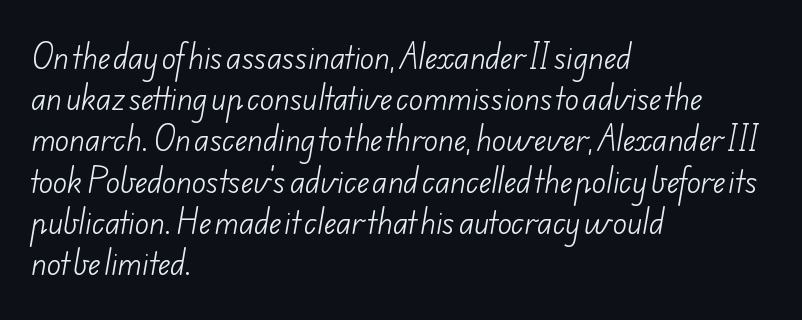
Q: Is the text bold? A: No.
Q: Is the typeface a serif or a sans-serif typeface? A: Sans-serif.
Q: Is the text underlined? A: No.
Q: How is the paragraph aligned? A: Left-aligned.
Q: Is the spacing between letters normal or unusually wide? A: Normal.
Q: Is the spacing between lines tight, normal or loose? A: Normal.
Q: Width (condensed, normal, or wide)? A: Normal.
Q: Stroke contrast? A: Low.
Q: x-height? A: Small.
Q: Monospaced? A: No.
